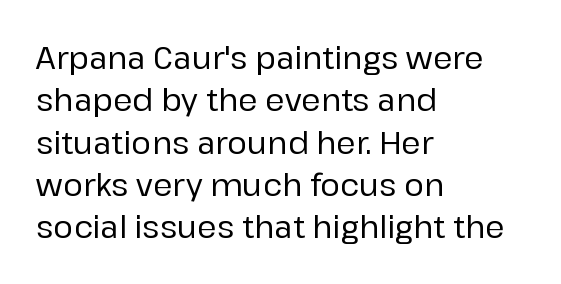
You can tell from the bare stems that sans-serif type was used. If you drew a line through each stem, it would be perfectly vertical. There is no visible air inserted between adjacent glyphs. Note the varied advance widths — an 'i' is clearly narrower than an 'm'.
